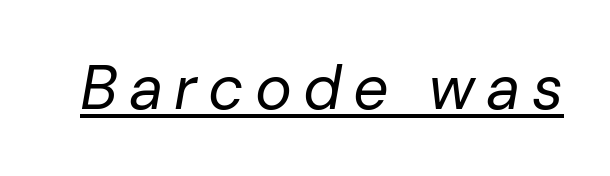
Q: Is the text bold? A: No.
Q: Is the text italic (slanted)? A: Yes, it leans right by about 10 degrees.
Q: Is the text underlined? A: Yes.
Q: Width (condensed, normal, or wide)? A: Normal.
Q: Stroke contrast? A: Low.
Q: x-height? A: Medium.
Q: Monospaced? A: No.
